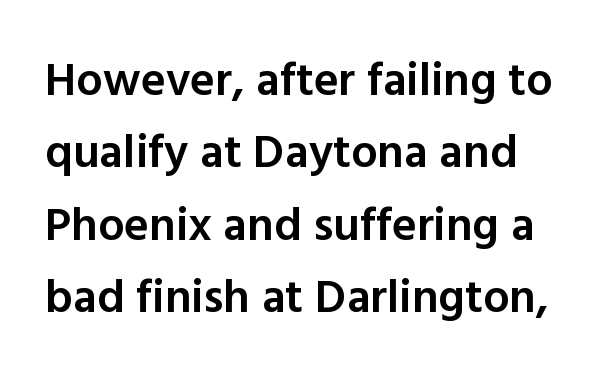
{"serif": "no", "italic": "no", "bold": "semi", "weight": "semibold", "width": "normal", "x_height": "medium", "monospaced": "no", "underline": "no", "line_spacing": "normal", "line_spacing_ratio": 1.54, "letter_spacing": "normal", "letter_spacing_em": 0.0, "glyph_px": 47}
